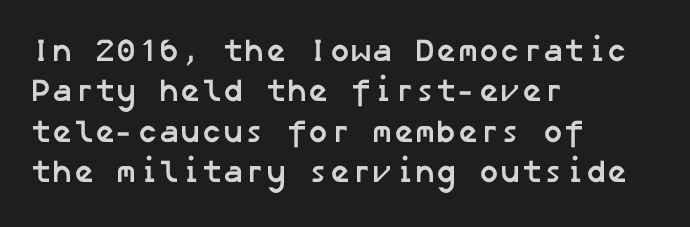
Glance below the letters and you will spot only blank space. The line-height multiplier appears to be the usual default. Short note: letters normally spaced. Classification — sans serif. The paragraph has a hard left edge and a soft right edge. Notice how thick the strokes are: this is what a full bold looks like.
